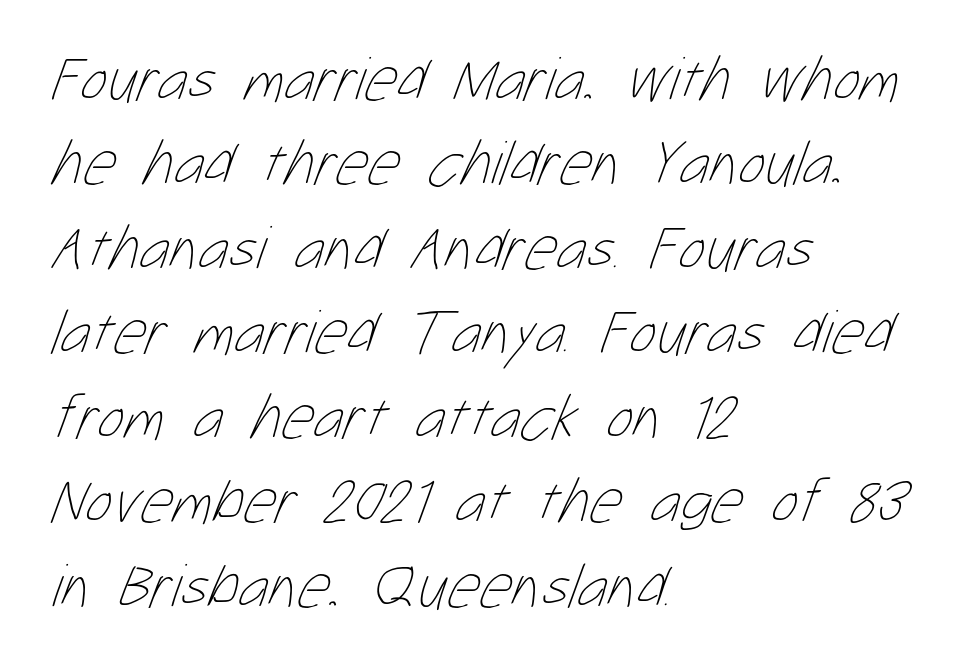
The image shows 63 px thin, condensed type; set left-aligned, normal line spacing (1.34x), normal letter spacing, not underlined; low stroke contrast and a medium x-height.
